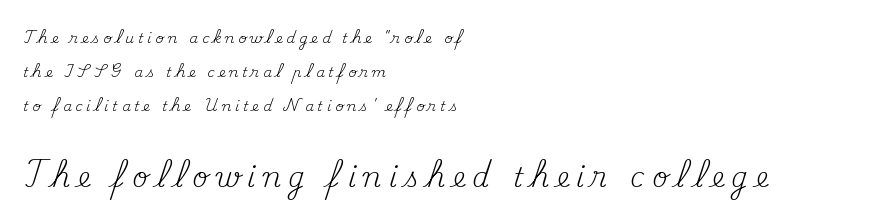
{"bold": "no", "underline": "no", "align": "left", "line_spacing": "loose", "line_spacing_ratio": 2.44, "letter_spacing": "wide", "letter_spacing_em": 0.28, "larger_block": "second", "size_ratio": 1.93, "glyph_px": 27}
